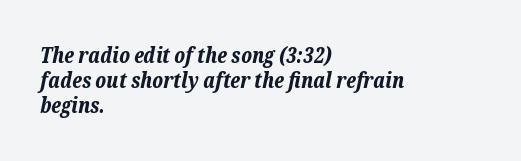
The words here are not underlined. Each word holds together tightly as a unit, with standard inter-letter gaps. The passage is arranged the way most books set body copy — flush left. Does the lettering tilt? It does — this is italic. You'd pick this weight for a headline — it's a proper bold.
